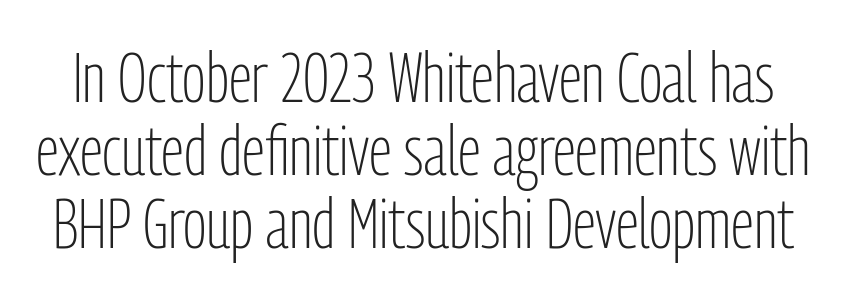
The image shows 70 px light, condensed sans-serif type, upright; set tight line spacing (1.04x), normal letter spacing, not underlined; low stroke contrast and a medium x-height.
